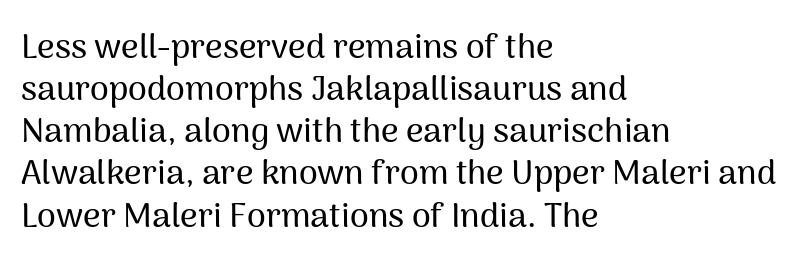
Q: Is the text italic (slanted)? A: No, it is upright.
Q: Is the typeface a serif or a sans-serif typeface? A: Sans-serif.
Q: Is the text underlined? A: No.
Q: How is the paragraph aligned? A: Left-aligned.
Q: Is the spacing between letters normal or unusually wide? A: Normal.
Q: Width (condensed, normal, or wide)? A: Normal.
Q: Stroke contrast? A: Medium.
Q: x-height? A: Medium.
Q: Monospaced? A: No.
